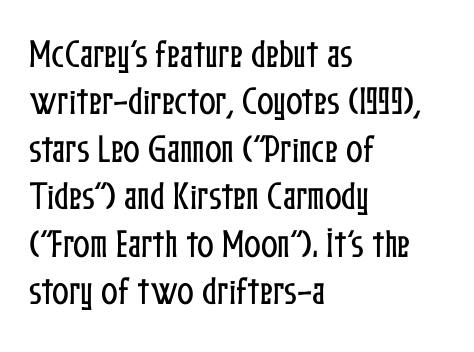
{"italic": "no", "width": "condensed", "stroke_contrast": "low", "x_height": "medium", "monospaced": "no", "underline": "no", "align": "left", "line_spacing": "normal", "line_spacing_ratio": 1.53, "letter_spacing": "normal", "letter_spacing_em": 0.0, "glyph_px": 31}
